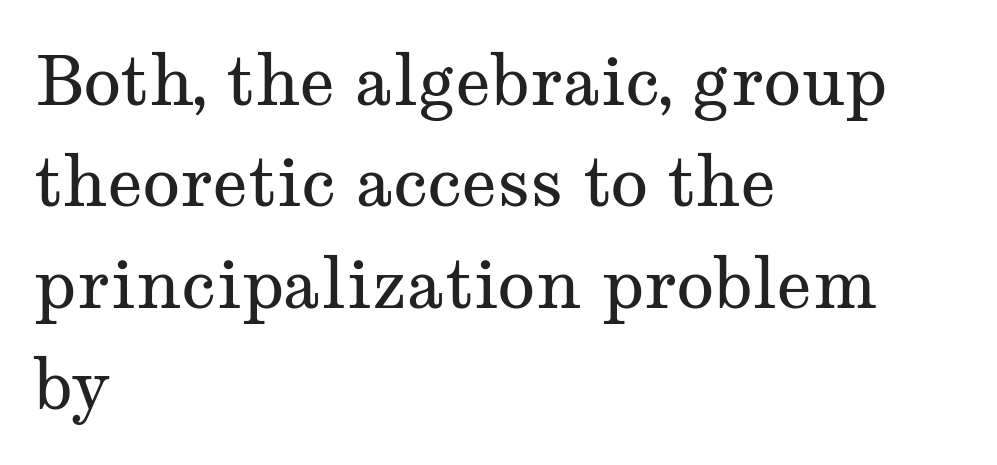
A light-to-regular cut is what we see here. Leftover space on each line is placed entirely after the last word. Does the leading feel generous? No, just average. Rendered with straight, roman letterforms.
